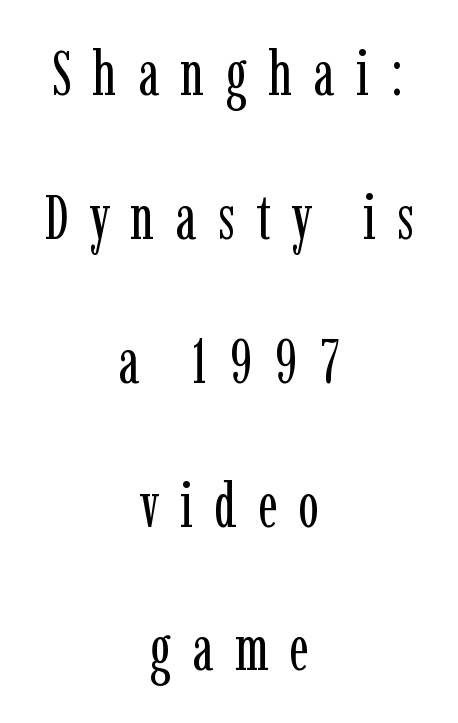
{"serif": "yes", "italic": "no", "bold": "no", "weight": "regular", "width": "condensed", "stroke_contrast": "low", "x_height": "medium", "monospaced": "no", "underline": "no", "align": "center", "line_spacing": "loose", "line_spacing_ratio": 2.32, "letter_spacing": "wide", "letter_spacing_em": 0.34, "glyph_px": 62}
